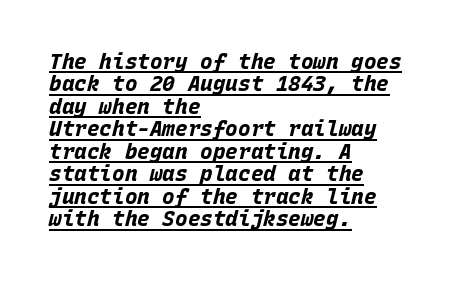
This block would grow much taller if given ordinary leading; it's compressed now. Caption: lettering with a line underneath. Teacher's note: observe the even left margin — that is flush-left alignment. Notice how the stems are inclined rather than vertical — that's the hallmark of italics. You could call the tracking neutral — neither tight nor loose.
